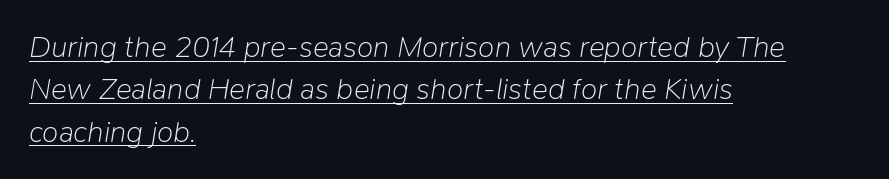
The block of text has a typical density, with ordinary space between rows. Heaviness? Minimal to ordinary, like unemphasized prose. Quick note: underline on. In terms of letterspacing, this is plain default setting.
